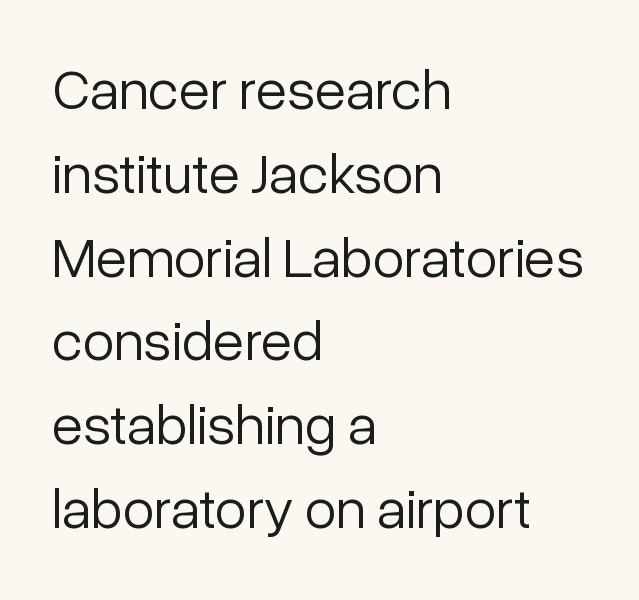
The block of text has a typical density, with ordinary space between rows. You could not count columns in this text — the font is proportionally spaced. This rendering employs a face without finishing strokes, i.e., a sans-serif. Weight: regular or lighter.
